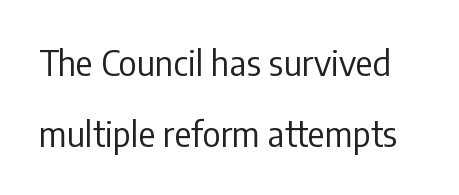
{"serif": "no", "italic": "no", "bold": "no", "weight": "regular", "width": "condensed", "stroke_contrast": "low", "x_height": "medium", "monospaced": "no", "underline": "no", "line_spacing": "loose", "line_spacing_ratio": 2.04, "letter_spacing": "normal", "letter_spacing_em": 0.0, "glyph_px": 35}
